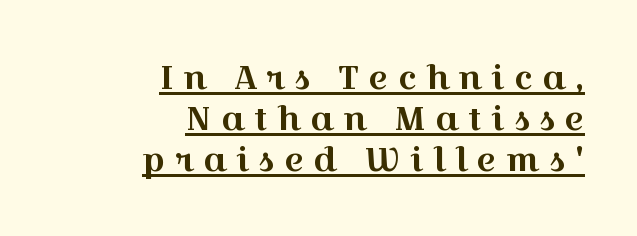
The image shows 33 px wide serif type, upright; set right-aligned, line spacing 1.24x, unusually wide letter spacing (+0.29 em), underlined; a medium x-height.
